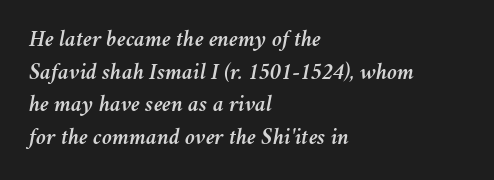
The image shows 23 px text type, italic (leaning right); set left-aligned, normal line spacing (1.42x), normal letter spacing, not underlined.
